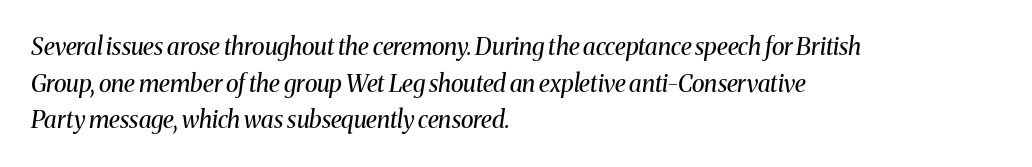
Q: Is the text bold? A: No.
Q: Is the text italic (slanted)? A: Yes, it leans right by about 8 degrees.
Q: Is the text underlined? A: No.
Q: How is the paragraph aligned? A: Left-aligned.
Q: Is the spacing between letters normal or unusually wide? A: Normal.
Q: Is the spacing between lines tight, normal or loose? A: Normal.
